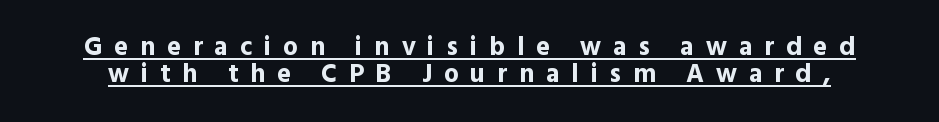
{"italic": "no", "bold": "yes", "underline": "yes", "line_spacing": "tight", "line_spacing_ratio": 1.03, "letter_spacing": "wide", "letter_spacing_em": 0.46, "glyph_px": 26}
